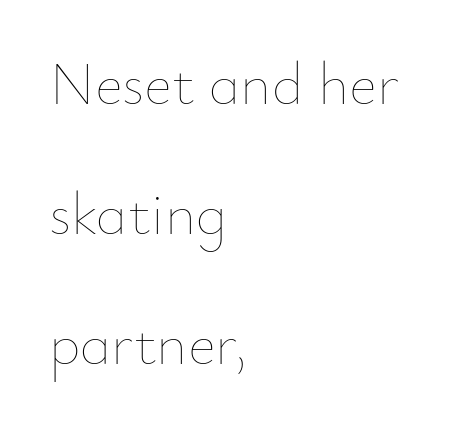
The passage shown has conventional tracking throughout. The rendering uses natural spacing where letterforms have individual widths. Ascenders rise straight up at ninety degrees. The strokes carry an ordinary text weight at most. Lines of text with bare space underneath. The block of text is sparse from top to bottom, with ample space between rows.
